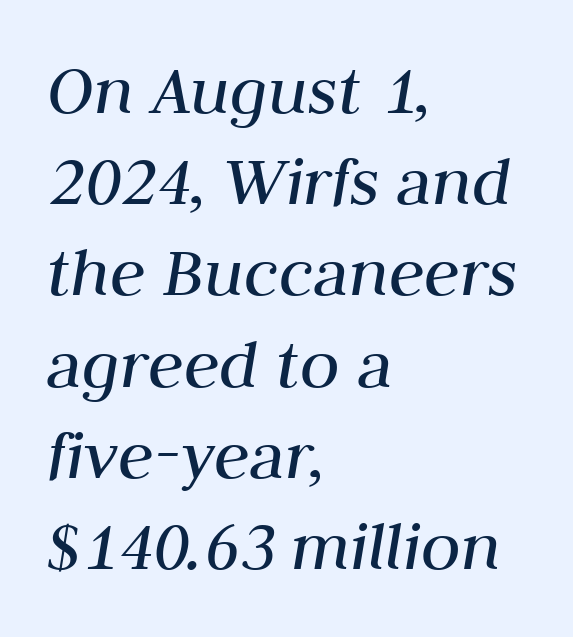
{"italic": "yes", "lean": "right", "slant_degrees": 10, "bold": "no", "weight": "regular", "width": "normal", "stroke_contrast": "medium", "x_height": "medium", "monospaced": "no", "underline": "no", "align": "left", "line_spacing": "normal", "line_spacing_ratio": 1.25, "letter_spacing": "normal", "letter_spacing_em": 0.0, "glyph_px": 73}
